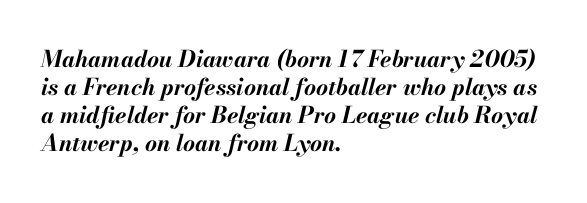
{"italic": "yes", "lean": "right", "slant_degrees": 13, "bold": "yes", "underline": "no", "align": "left", "line_spacing_ratio": 1.22, "letter_spacing": "normal", "letter_spacing_em": 0.0, "glyph_px": 23}
